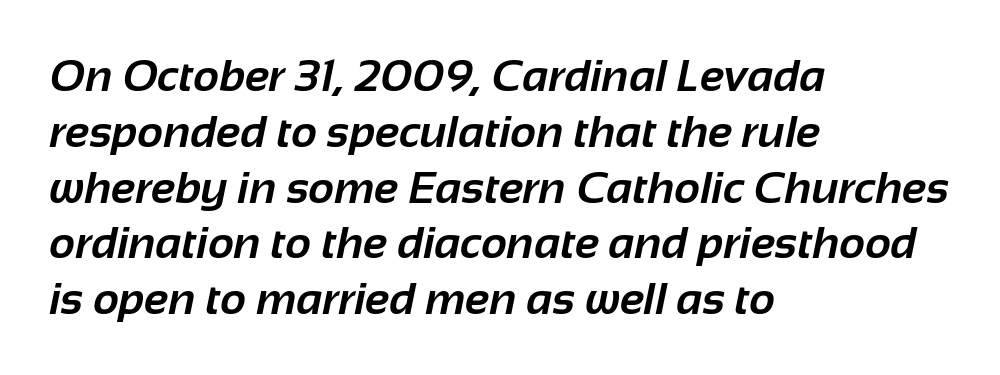
Q: Is the text bold? A: Yes.
Q: Is the typeface a serif or a sans-serif typeface? A: Sans-serif.
Q: Is the text underlined? A: No.
Q: How is the paragraph aligned? A: Left-aligned.
Q: Is the spacing between letters normal or unusually wide? A: Normal.
Q: Width (condensed, normal, or wide)? A: Normal.
Q: Stroke contrast? A: Low.
Q: x-height? A: Medium.
Q: Monospaced? A: No.
